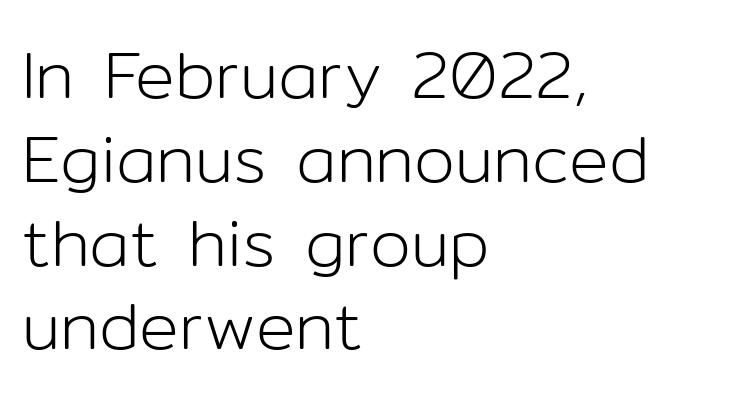
Italic: no, the glyphs are upright roman. Observe the absence of serifs on each vertical stroke in this sample. The line texture is even and compact thanks to regular tracking. Successive baselines arrive at the customary interval. The compositor pushed each line to the left boundary.
